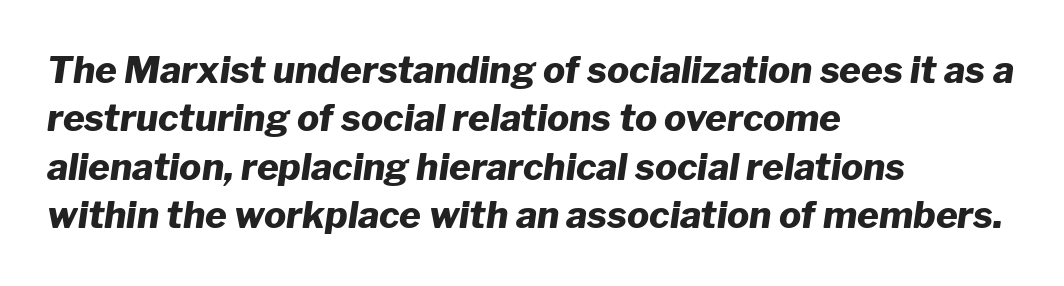
{"italic": "yes", "lean": "right", "slant_degrees": 8, "bold": "yes", "weight": "heavy", "width": "normal", "stroke_contrast": "low", "x_height": "medium", "monospaced": "no", "underline": "no", "align": "left", "line_spacing": "normal", "line_spacing_ratio": 1.31, "letter_spacing": "normal", "letter_spacing_em": 0.0, "glyph_px": 37}
